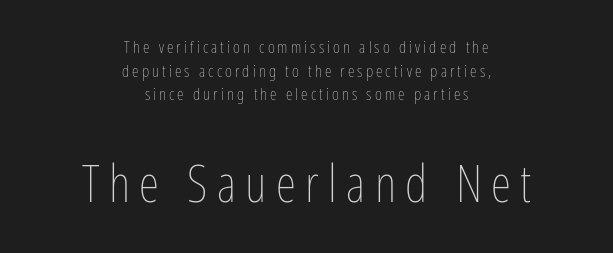
Q: Is the text bold? A: No.
Q: Is the text italic (slanted)? A: No, it is upright.
Q: Is the text underlined? A: No.
Q: How is the paragraph aligned? A: Centered.
Q: Is the spacing between lines tight, normal or loose? A: Normal.
Q: Which block of text is set in a larger size, the first (top) or the second (bottom)? A: The second (bottom) one.
Q: Width (condensed, normal, or wide)? A: Condensed.
Q: Stroke contrast? A: Low.
Q: x-height? A: Medium.
Q: Monospaced? A: No.
